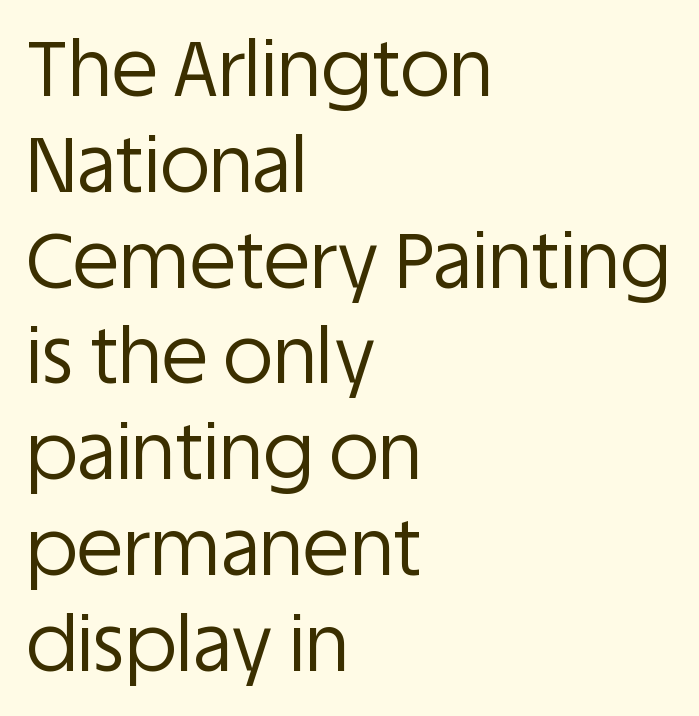
The passage is arranged the way most books set body copy — flush left. Examine the stroke ends and you'll find no serifs. On a weight scale, this lands at 450 or below. A bare baseline throughout the passage. Spacing verdict: proportional, widths tailored to each character. Reading down the column, the eye jumps a familiar distance to each next line.
